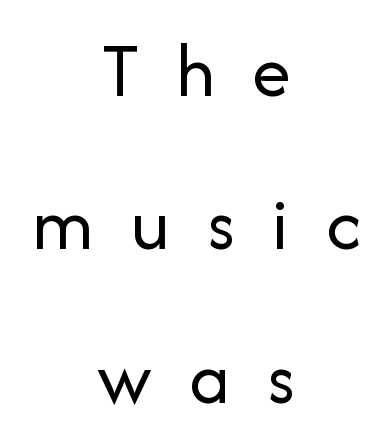
Q: Is the text bold? A: No.
Q: Is the text italic (slanted)? A: No, it is upright.
Q: Is the typeface a serif or a sans-serif typeface? A: Sans-serif.
Q: Is the text underlined? A: No.
Q: How is the paragraph aligned? A: Centered.
Q: Is the spacing between letters normal or unusually wide? A: Unusually wide.
Q: Is the spacing between lines tight, normal or loose? A: Loose.
Q: Width (condensed, normal, or wide)? A: Normal.
Q: Stroke contrast? A: Low.
Q: x-height? A: Medium.
Q: Monospaced? A: No.
